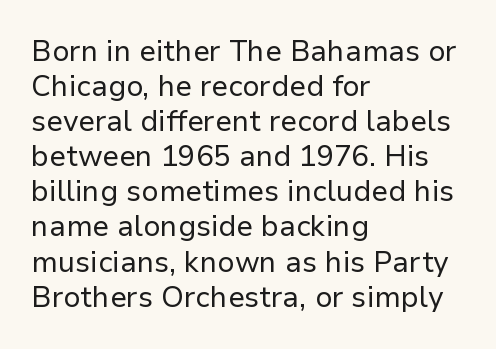
{"serif": "no", "italic": "no", "bold": "no", "weight": "regular", "width": "normal", "stroke_contrast": "low", "x_height": "medium", "monospaced": "no", "underline": "no", "align": "left", "line_spacing_ratio": 1.21, "letter_spacing": "normal", "letter_spacing_em": 0.0, "glyph_px": 29}
